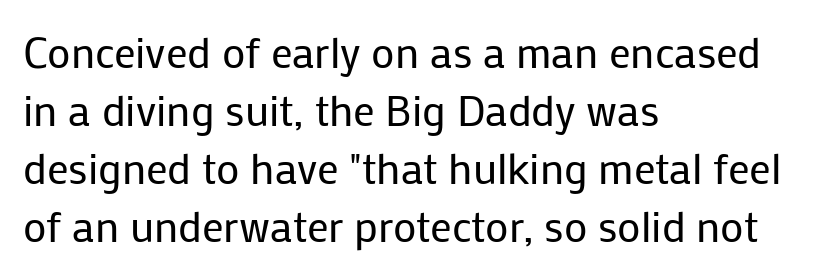
{"serif": "no", "italic": "no", "bold": "no", "weight": "regular", "width": "normal", "stroke_contrast": "low", "x_height": "medium", "monospaced": "no", "underline": "no", "align": "left", "line_spacing": "normal", "line_spacing_ratio": 1.35, "letter_spacing": "normal", "letter_spacing_em": 0.0, "glyph_px": 43}
